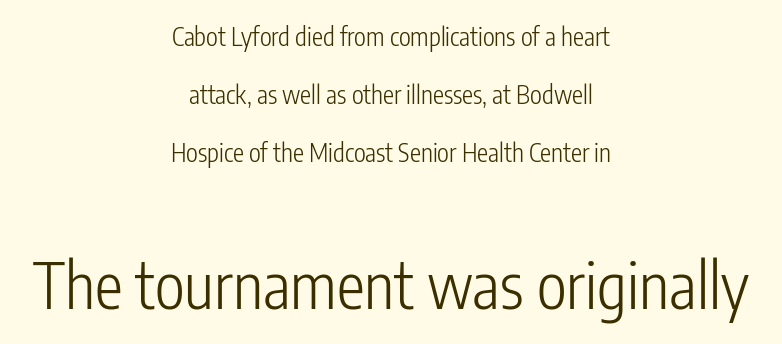
Q: Is the text bold? A: No.
Q: Is the text italic (slanted)? A: No, it is upright.
Q: Is the typeface a serif or a sans-serif typeface? A: Sans-serif.
Q: Is the text underlined? A: No.
Q: How is the paragraph aligned? A: Centered.
Q: Is the spacing between letters normal or unusually wide? A: Normal.
Q: Is the spacing between lines tight, normal or loose? A: Loose.
Q: Which block of text is set in a larger size, the first (top) or the second (bottom)? A: The second (bottom) one.
Q: Width (condensed, normal, or wide)? A: Condensed.
Q: Stroke contrast? A: Low.
Q: x-height? A: Medium.
Q: Monospaced? A: No.
